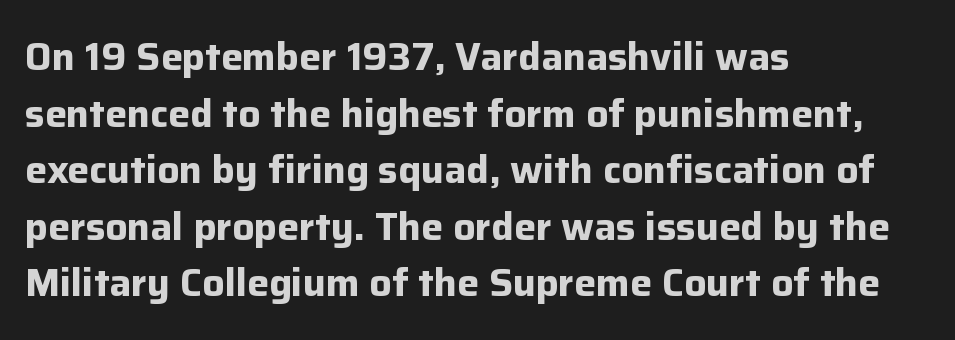
{"serif": "no", "italic": "no", "bold": "yes", "weight": "bold", "width": "normal", "stroke_contrast": "low", "x_height": "medium", "monospaced": "no", "underline": "no", "align": "left", "line_spacing": "normal", "line_spacing_ratio": 1.45, "letter_spacing": "normal", "letter_spacing_em": 0.0, "glyph_px": 39}
